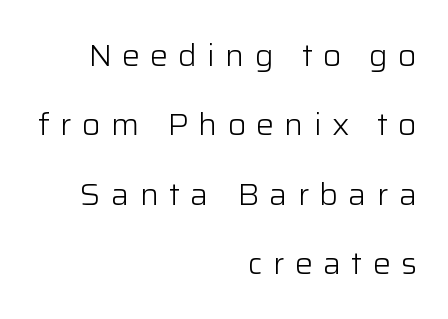
The image shows 30 px light sans-serif type, upright; set right-aligned, loose line spacing (2.31x), unusually wide letter spacing (+0.34 em), not underlined; low stroke contrast and a medium x-height.
